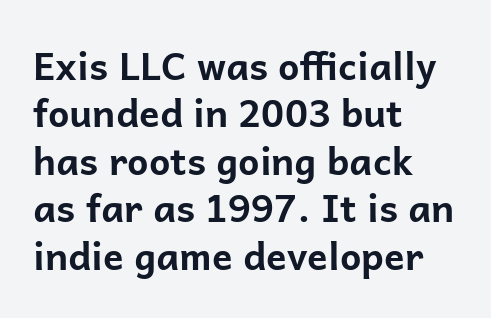
The image shows 38 px bold sans-serif type, upright; set left-aligned, normal line spacing (1.25x), normal letter spacing, not underlined; low stroke contrast and a medium x-height.
